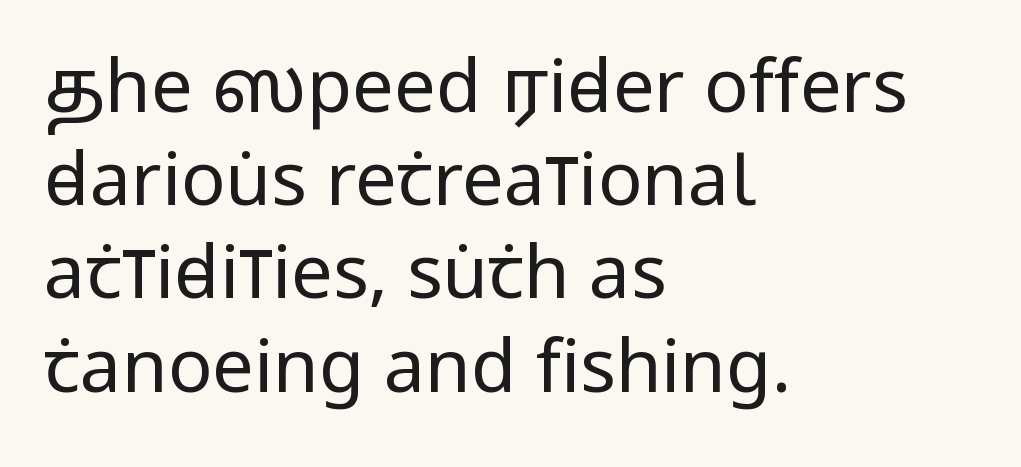
The image shows 74 px regular-weight, condensed sans-serif type, upright; set left-aligned, normal line spacing (1.26x), normal letter spacing, not underlined; low stroke contrast and a large x-height.
